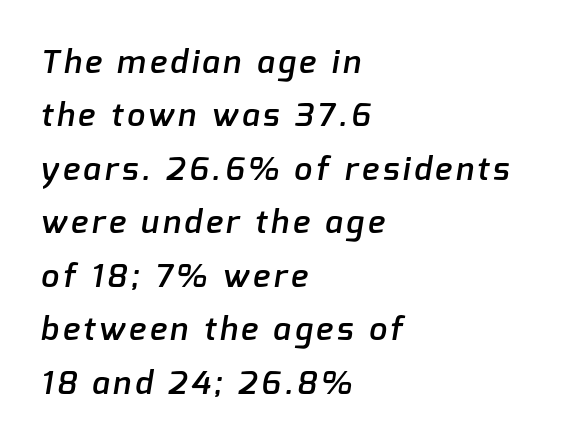
The image shows 32 px semibold sans-serif type; set left-aligned, normal line spacing (1.67x), not underlined; low stroke contrast and a medium x-height.
